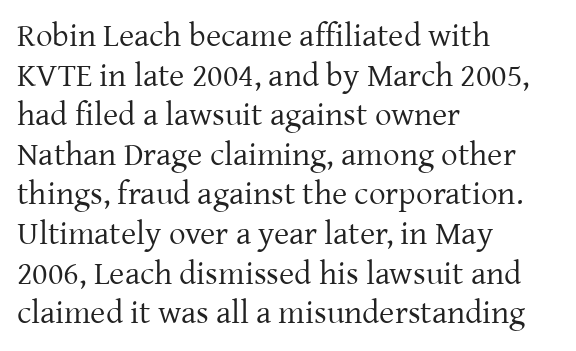
Q: Is the text bold? A: No.
Q: Is the text italic (slanted)? A: No, it is upright.
Q: Is the typeface a serif or a sans-serif typeface? A: Serif.
Q: Is the text underlined? A: No.
Q: How is the paragraph aligned? A: Left-aligned.
Q: Is the spacing between letters normal or unusually wide? A: Normal.
Q: Width (condensed, normal, or wide)? A: Normal.
Q: Stroke contrast? A: Low.
Q: x-height? A: Medium.
Q: Monospaced? A: No.
